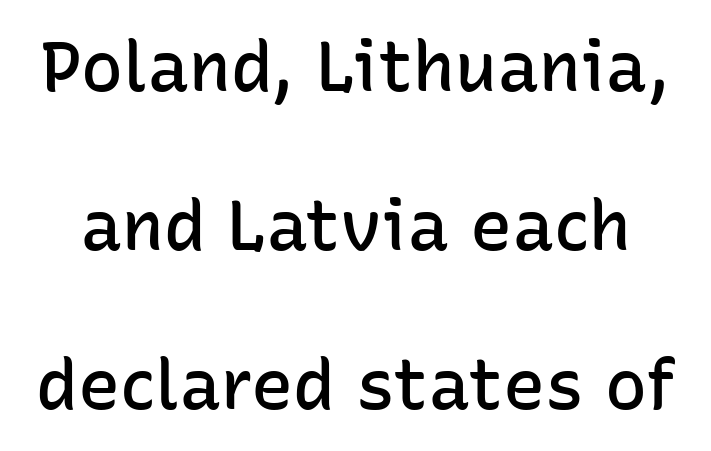
Q: Is the text bold? A: Semi-bold.
Q: Is the text italic (slanted)? A: No, it is upright.
Q: Is the typeface a serif or a sans-serif typeface? A: Sans-serif.
Q: Is the text underlined? A: No.
Q: Is the spacing between letters normal or unusually wide? A: Normal.
Q: Is the spacing between lines tight, normal or loose? A: Loose.
Q: Width (condensed, normal, or wide)? A: Normal.
Q: Stroke contrast? A: Low.
Q: x-height? A: Medium.
Q: Monospaced? A: No.
